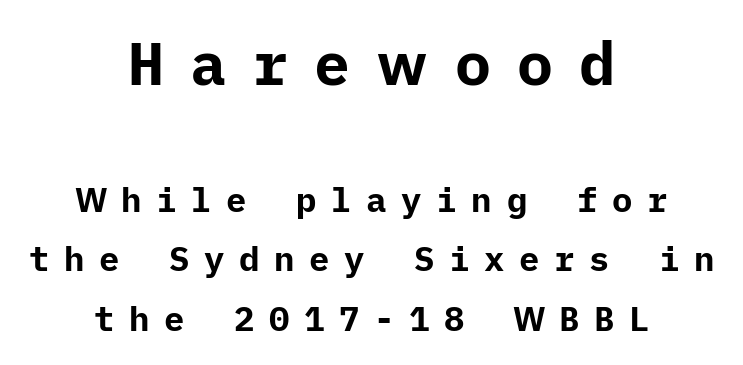
{"serif": "no", "italic": "no", "bold": "yes", "weight": "bold", "width": "normal", "stroke_contrast": "low", "x_height": "medium", "underline": "no", "align": "center", "line_spacing_ratio": 1.76, "letter_spacing": "wide", "letter_spacing_em": 0.43, "larger_block": "first", "size_ratio": 1.76, "glyph_px": 60}
